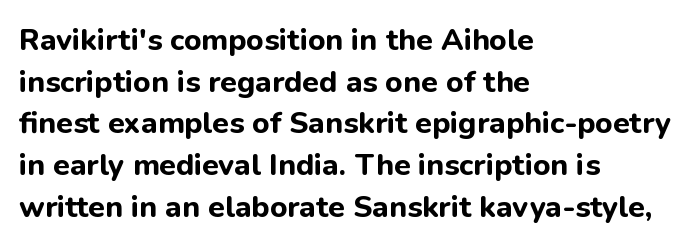
{"serif": "no", "italic": "no", "bold": "yes", "weight": "bold", "width": "normal", "stroke_contrast": "low", "x_height": "medium", "monospaced": "no", "underline": "no", "align": "left", "line_spacing": "normal", "line_spacing_ratio": 1.39, "letter_spacing": "normal", "letter_spacing_em": 0.0, "glyph_px": 30}
